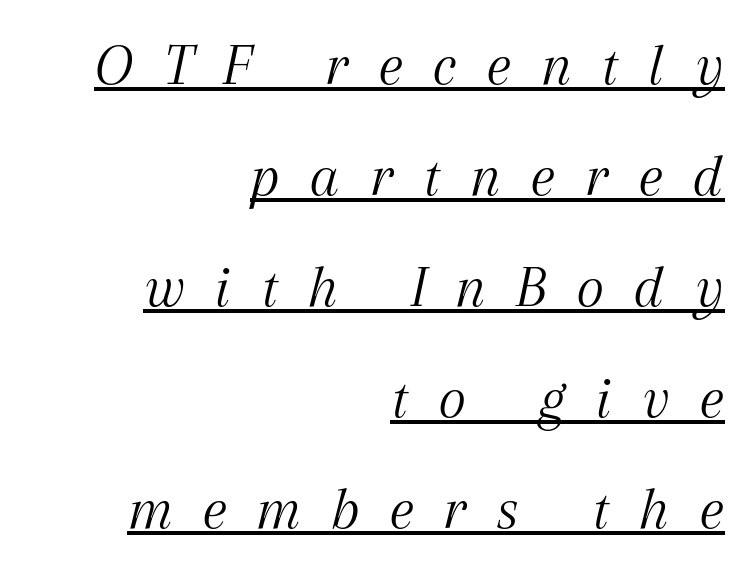
You can see a thin bar hugging the bottom of the glyphs. The rendering anchors every line to the right-hand side. Spacing verdict: proportional, widths tailored to each character. Looking at the ascenders, they clearly lean. The passage shown has open, widely tracked lettering throughout. Weight class: somewhere from thin through regular.
